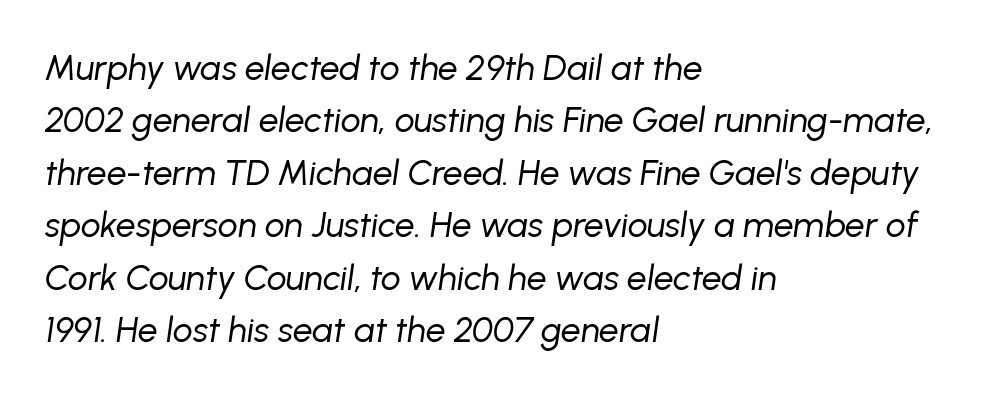
The image shows 35 px regular-weight type, italic (leaning right); set left-aligned, normal line spacing (1.5x), normal letter spacing, not underlined; low stroke contrast and a medium x-height.
